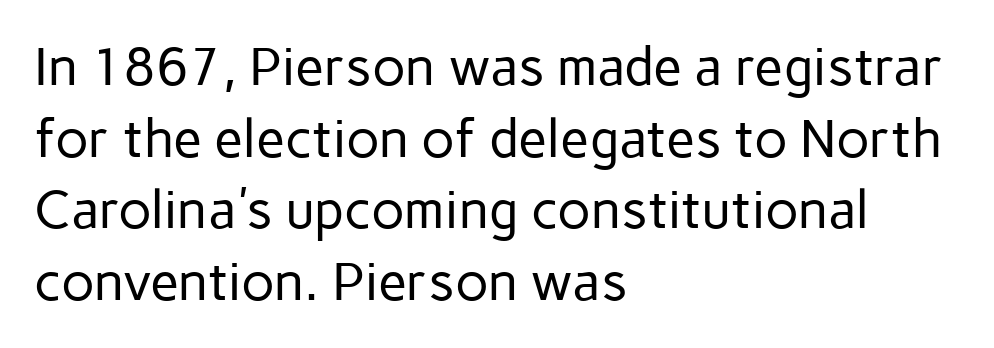
{"serif": "no", "italic": "no", "bold": "no", "weight": "regular", "width": "normal", "stroke_contrast": "low", "x_height": "medium", "monospaced": "no", "underline": "no", "align": "left", "line_spacing": "normal", "line_spacing_ratio": 1.35, "letter_spacing": "normal", "letter_spacing_em": 0.0, "glyph_px": 53}
